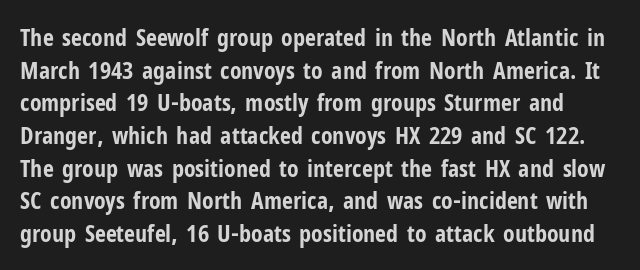
A clean baseline with only descenders dipping below it. Default kerning and tracking; the words read as compact shapes. Compared with typical paragraphs, the rows here are spaced about the same. Weight check: bold — yes, fully. In terms of posture, this sample is upright.
